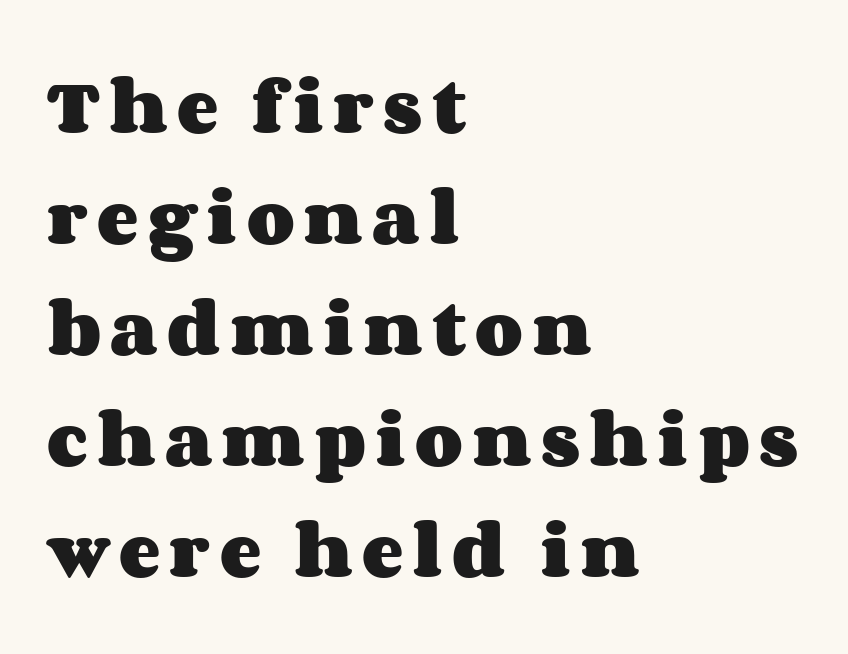
Do the characters align in a grid? No, the font is proportional. These lines carry a lot of weight — the face is fully bold. Left-aligned paragraph, ragged on the right. No italicization has been applied; the sample stays upright. Only glyphs here, with clear space below each row.
